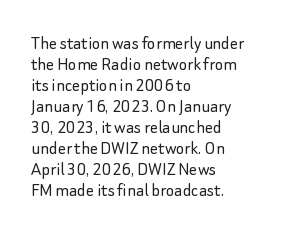
Q: Is the text bold? A: No.
Q: Is the text italic (slanted)? A: No, it is upright.
Q: Is the text underlined? A: No.
Q: How is the paragraph aligned? A: Left-aligned.
Q: Is the spacing between letters normal or unusually wide? A: Normal.
Q: Is the spacing between lines tight, normal or loose? A: Tight.
